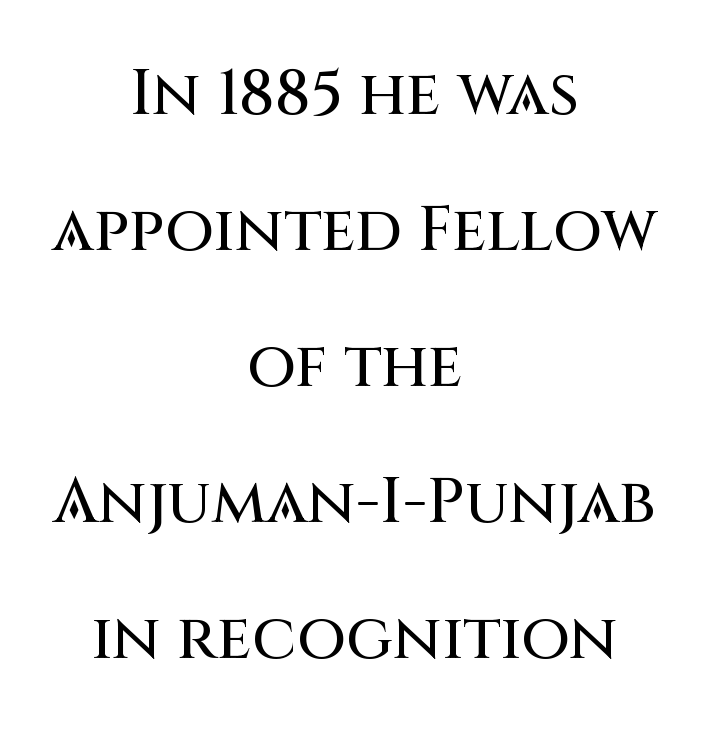
The image shows 63 px sans-serif type, upright; set centered, loose line spacing (2.16x), normal letter spacing, not underlined; medium stroke contrast and a large x-height.
